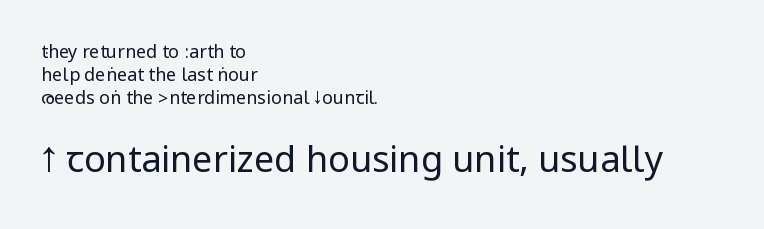
{"serif": "no", "italic": "no", "bold": "no", "weight": "regular", "width": "condensed", "stroke_contrast": "low", "underline": "no", "align": "left", "line_spacing": "normal", "line_spacing_ratio": 1.27, "letter_spacing": "normal", "letter_spacing_em": 0.0, "larger_block": "second", "size_ratio": 2.0, "glyph_px": 36}
